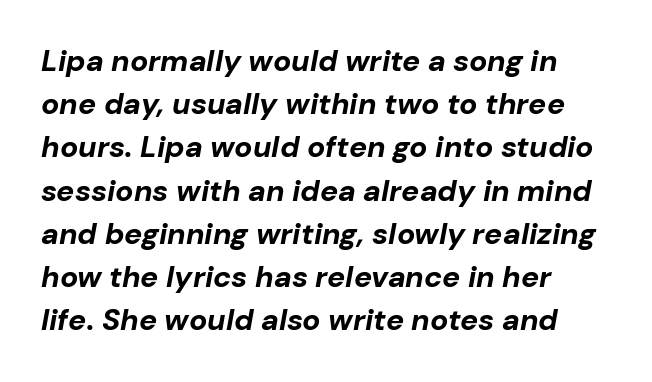
In terms of weight, the rendering is a true, heavy bold. Leading: standard. Character widths vary here, with narrow letters taking less room than wide ones. Line beginnings align vertically; line endings do not.
